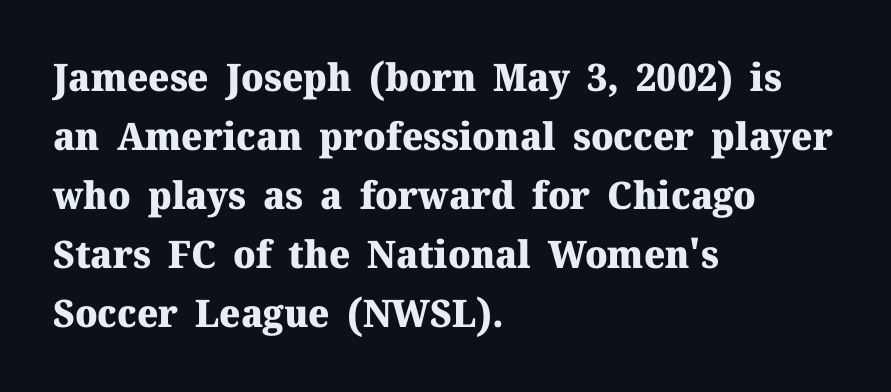
Rendered with straight, roman letterforms. Are there feet on the stems? There are — it's a serif. Words float on clear page, feet unadorned. Honestly, the row spacing looks completely unremarkable. Which margin do the lines hug? The left one — the right edge is uneven.
